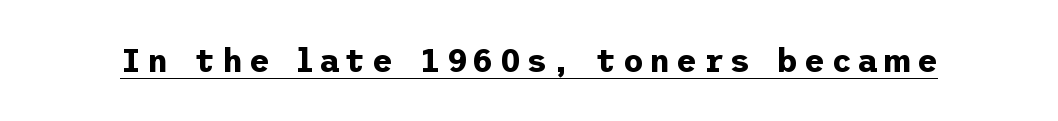
The image shows 32 px bold sans-serif type, upright; set underlined; low stroke contrast and a medium x-height.
